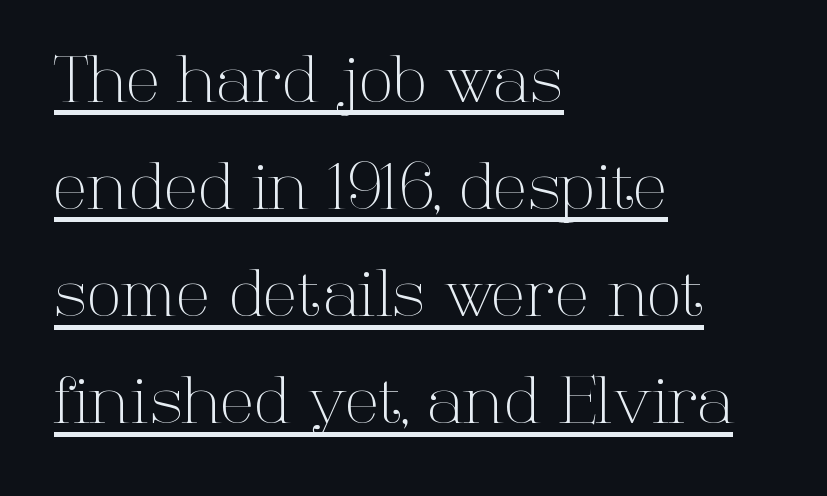
The image shows 63 px light serif type, upright; set left-aligned, normal line spacing (1.7x), normal letter spacing, underlined; high stroke contrast and a medium x-height.
